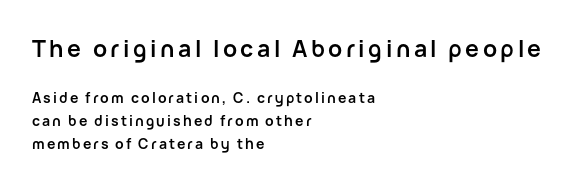
Q: Is the text bold? A: Yes.
Q: Is the text italic (slanted)? A: No, it is upright.
Q: Is the text underlined? A: No.
Q: How is the paragraph aligned? A: Left-aligned.
Q: Is the spacing between lines tight, normal or loose? A: Normal.
Q: Which block of text is set in a larger size, the first (top) or the second (bottom)? A: The first (top) one.
